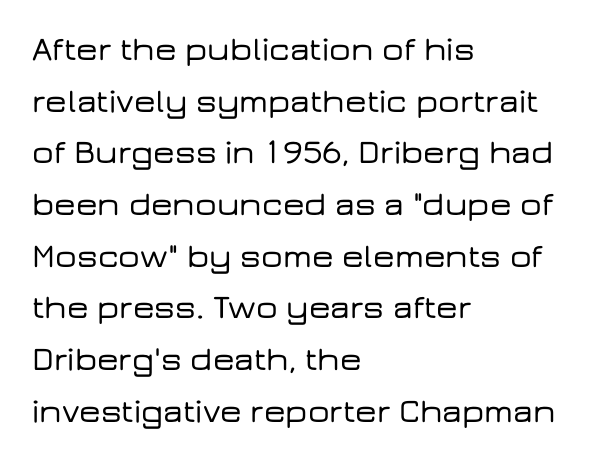
You could not count columns in this text — the font is proportionally spaced. A typesetter would call this leading conventional body-copy spacing. Does the type have serifs? No, each stem ends abruptly. What stands out about the letter spacing? Nothing — it is the standard amount. Posture: upright roman.
